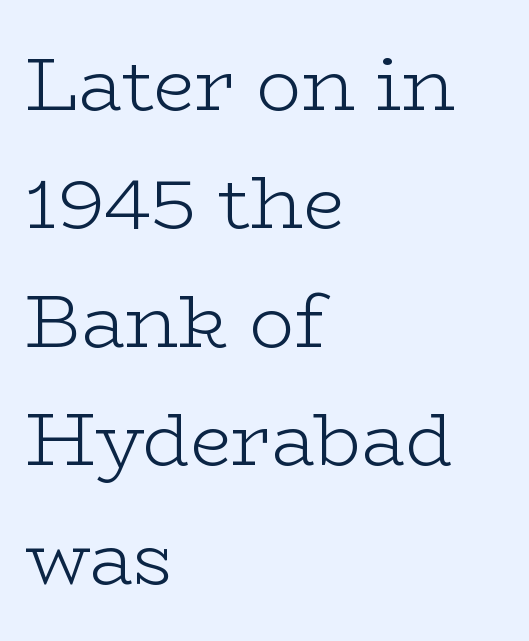
The image shows 75 px light, wide serif type, upright; set left-aligned, normal line spacing (1.58x), normal letter spacing, not underlined; low stroke contrast and a medium x-height.
